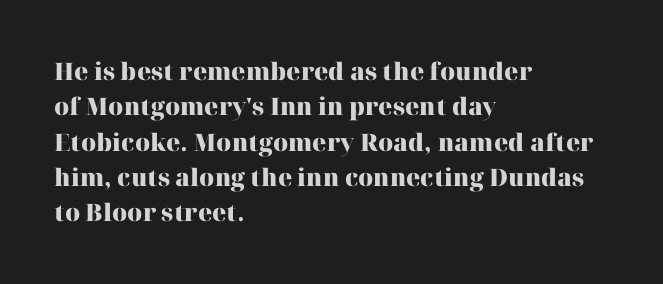
Q: Is the text bold? A: Yes.
Q: Is the text italic (slanted)? A: No, it is upright.
Q: Is the text underlined? A: No.
Q: How is the paragraph aligned? A: Left-aligned.
Q: Is the spacing between letters normal or unusually wide? A: Normal.
Q: Is the spacing between lines tight, normal or loose? A: Normal.
